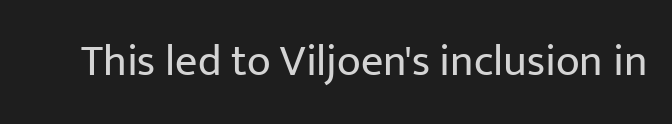
The image shows 44 px regular-weight sans-serif type, upright; set normal letter spacing, not underlined; low stroke contrast and a medium x-height.
